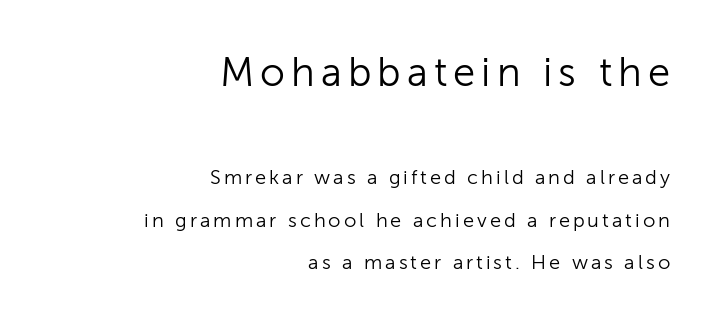
Q: Is the text bold? A: No.
Q: Is the text italic (slanted)? A: No, it is upright.
Q: Is the typeface a serif or a sans-serif typeface? A: Sans-serif.
Q: Is the text underlined? A: No.
Q: How is the paragraph aligned? A: Right-aligned.
Q: Is the spacing between lines tight, normal or loose? A: Loose.
Q: Which block of text is set in a larger size, the first (top) or the second (bottom)? A: The first (top) one.
Q: Width (condensed, normal, or wide)? A: Normal.
Q: Stroke contrast? A: Low.
Q: x-height? A: Medium.
Q: Monospaced? A: No.
